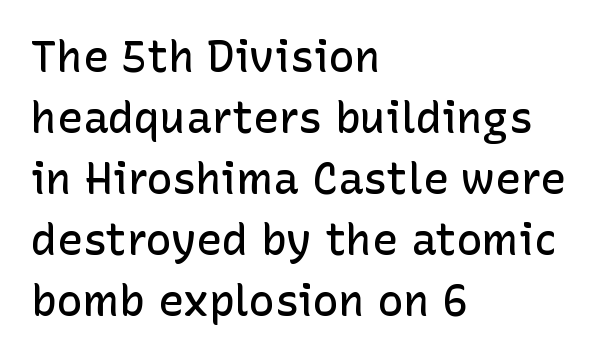
Q: Is the text bold? A: Semi-bold.
Q: Is the text italic (slanted)? A: No, it is upright.
Q: Is the typeface a serif or a sans-serif typeface? A: Sans-serif.
Q: Is the text underlined? A: No.
Q: How is the paragraph aligned? A: Left-aligned.
Q: Is the spacing between letters normal or unusually wide? A: Normal.
Q: Is the spacing between lines tight, normal or loose? A: Normal.
Q: Width (condensed, normal, or wide)? A: Normal.
Q: Stroke contrast? A: Low.
Q: x-height? A: Medium.
Q: Monospaced? A: No.
